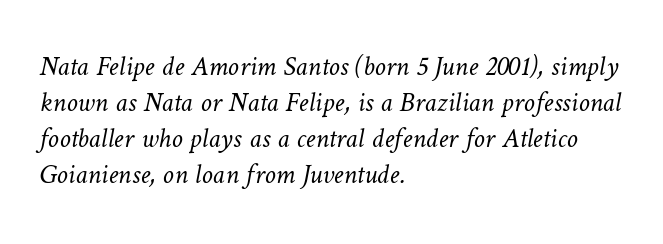
Q: Is the text bold? A: No.
Q: Is the text underlined? A: No.
Q: How is the paragraph aligned? A: Left-aligned.
Q: Is the spacing between letters normal or unusually wide? A: Normal.
Q: Is the spacing between lines tight, normal or loose? A: Normal.
Q: Width (condensed, normal, or wide)? A: Normal.
Q: Stroke contrast? A: Low.
Q: x-height? A: Medium.
Q: Monospaced? A: No.
